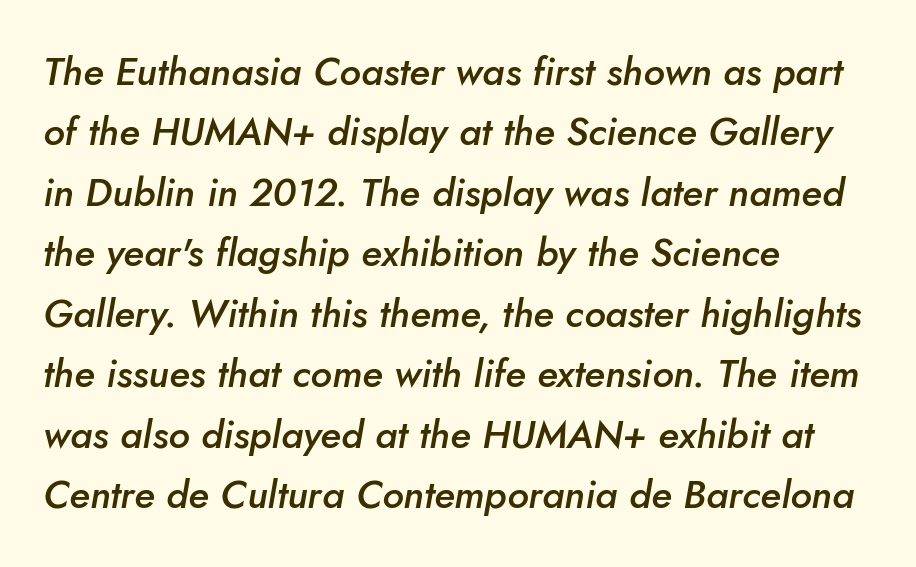
{"italic": "yes", "lean": "right", "slant_degrees": 5, "bold": "semi", "weight": "semibold", "width": "normal", "stroke_contrast": "low", "x_height": "small", "monospaced": "no", "underline": "no", "align": "left", "line_spacing": "normal", "line_spacing_ratio": 1.55, "letter_spacing": "normal", "letter_spacing_em": 0.0, "glyph_px": 39}
